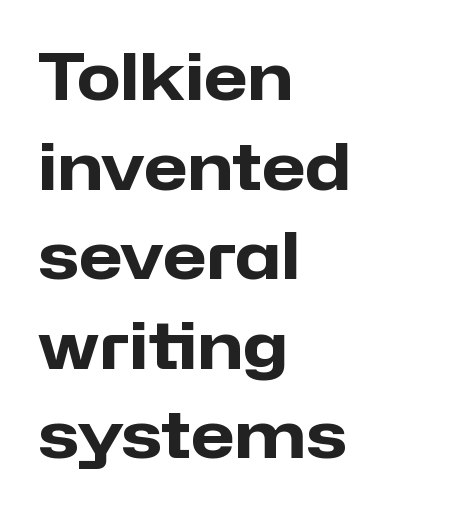
{"serif": "no", "italic": "no", "bold": "yes", "weight": "heavy", "width": "normal", "stroke_contrast": "low", "x_height": "medium", "monospaced": "no", "underline": "no", "align": "left", "line_spacing": "normal", "line_spacing_ratio": 1.4, "letter_spacing": "normal", "letter_spacing_em": 0.0, "glyph_px": 64}
